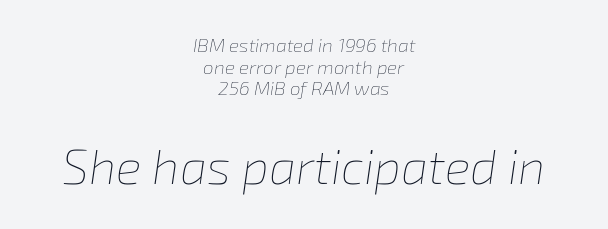
{"italic": "yes", "lean": "right", "slant_degrees": 8, "bold": "no", "weight": "thin", "width": "normal", "stroke_contrast": "low", "x_height": "medium", "monospaced": "no", "underline": "no", "align": "center", "line_spacing": "tight", "line_spacing_ratio": 1.14, "letter_spacing": "normal", "letter_spacing_em": 0.0, "larger_block": "second", "size_ratio": 2.53, "glyph_px": 48}
